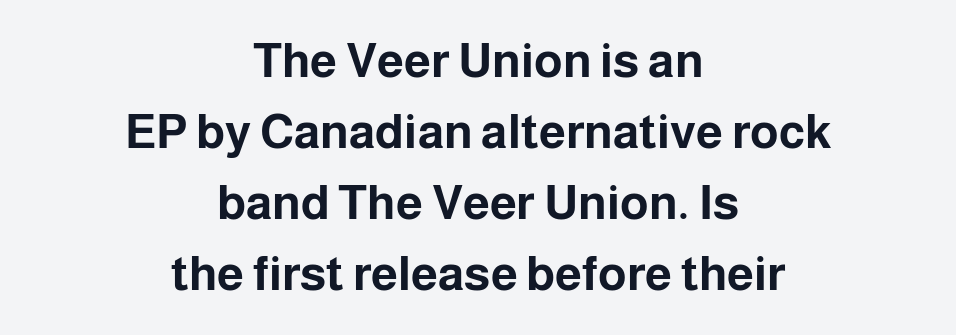
Q: Is the text bold? A: Yes.
Q: Is the text italic (slanted)? A: No, it is upright.
Q: Is the typeface a serif or a sans-serif typeface? A: Sans-serif.
Q: Is the text underlined? A: No.
Q: How is the paragraph aligned? A: Centered.
Q: Is the spacing between letters normal or unusually wide? A: Normal.
Q: Is the spacing between lines tight, normal or loose? A: Normal.
Q: Width (condensed, normal, or wide)? A: Normal.
Q: Stroke contrast? A: Low.
Q: x-height? A: Medium.
Q: Monospaced? A: No.
